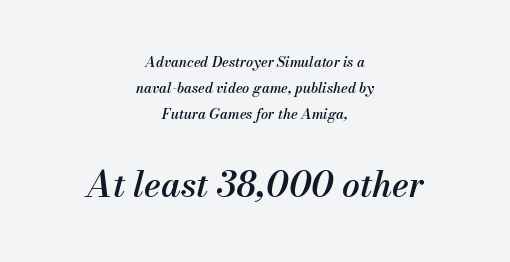
The letters are slanted; this is an italic face. Bigger letters appear in the bottom chunk; the top chunk is reduced. Glyph-to-glyph distance matches everyday printed text. Beneath every word, the page is bare. Does the copy run flush right? No — it is centered line by line. Character widths vary here, with narrow letters taking less room than wide ones.
